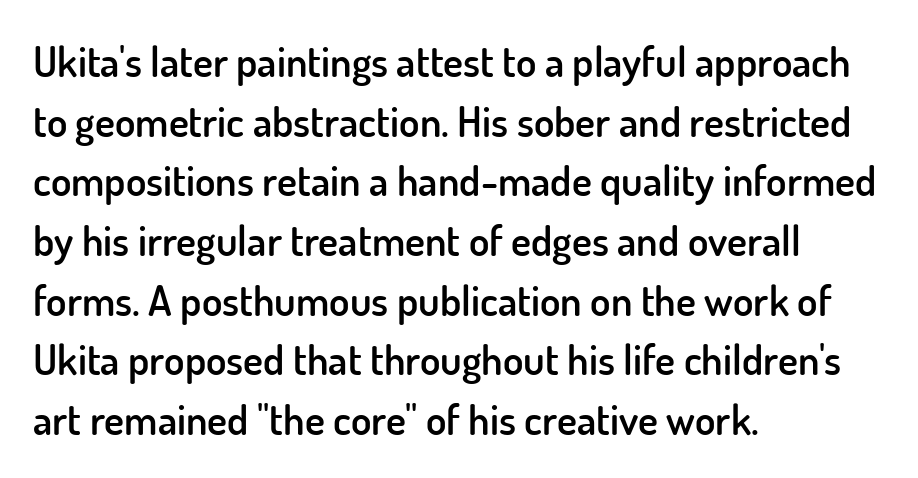
{"serif": "no", "italic": "no", "bold": "semi", "weight": "semibold", "width": "normal", "stroke_contrast": "low", "x_height": "small", "monospaced": "no", "underline": "no", "align": "left", "line_spacing": "normal", "line_spacing_ratio": 1.42, "letter_spacing": "normal", "letter_spacing_em": 0.0, "glyph_px": 42}
